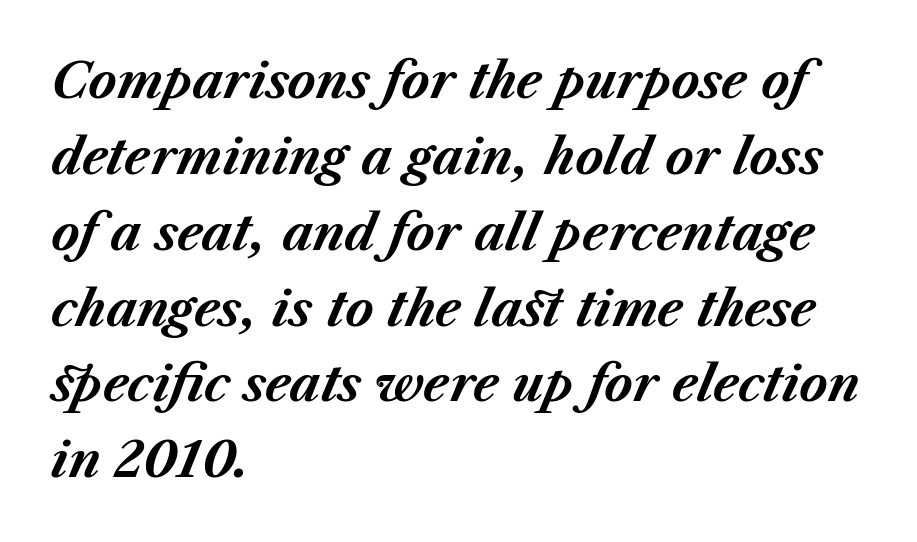
How are the letters spaced? Ordinarily, with no added tracking. Glance below the letters and you will spot only blank space. The paragraph has a hard left edge and a soft right edge. The font is running at its bold setting.
